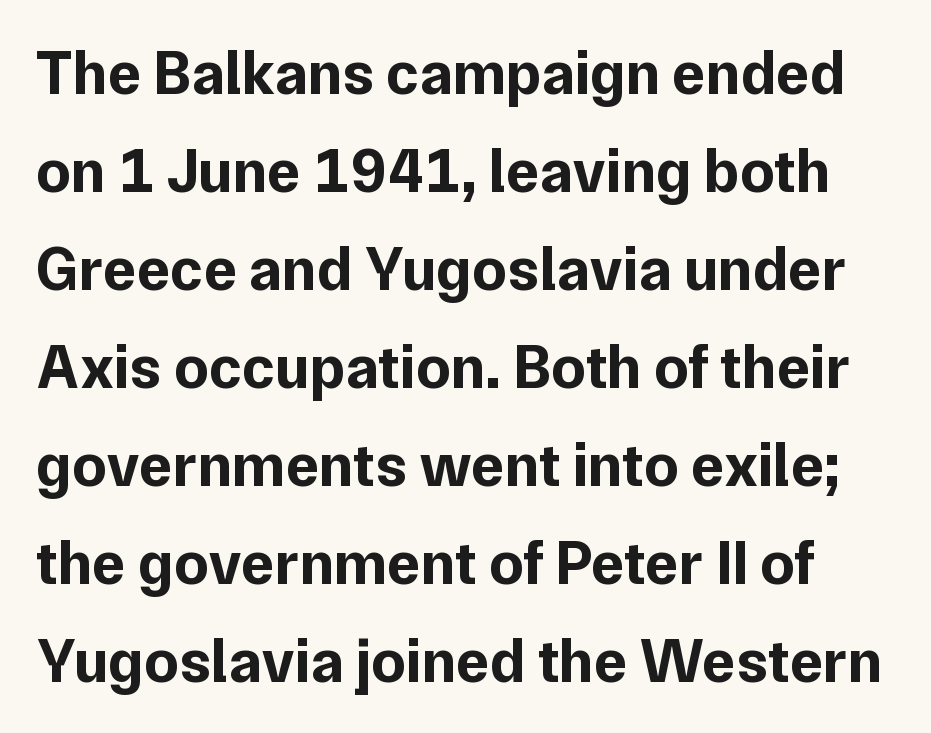
Q: Is the text bold? A: Yes.
Q: Is the text italic (slanted)? A: No, it is upright.
Q: Is the typeface a serif or a sans-serif typeface? A: Sans-serif.
Q: Is the text underlined? A: No.
Q: Is the spacing between letters normal or unusually wide? A: Normal.
Q: Is the spacing between lines tight, normal or loose? A: Normal.
Q: Width (condensed, normal, or wide)? A: Normal.
Q: Stroke contrast? A: Low.
Q: x-height? A: Medium.
Q: Monospaced? A: No.
